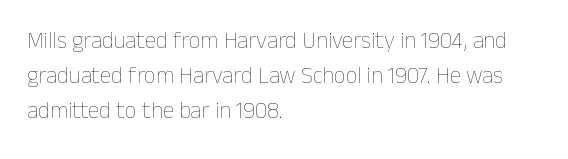
Q: Is the text bold? A: No.
Q: Is the text italic (slanted)? A: No, it is upright.
Q: Is the text underlined? A: No.
Q: How is the paragraph aligned? A: Left-aligned.
Q: Is the spacing between letters normal or unusually wide? A: Normal.
Q: Is the spacing between lines tight, normal or loose? A: Normal.
